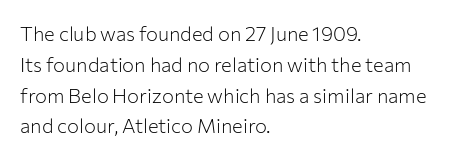
{"italic": "no", "bold": "no", "underline": "no", "align": "left", "line_spacing": "normal", "line_spacing_ratio": 1.54, "letter_spacing": "normal", "letter_spacing_em": 0.0, "glyph_px": 20}
